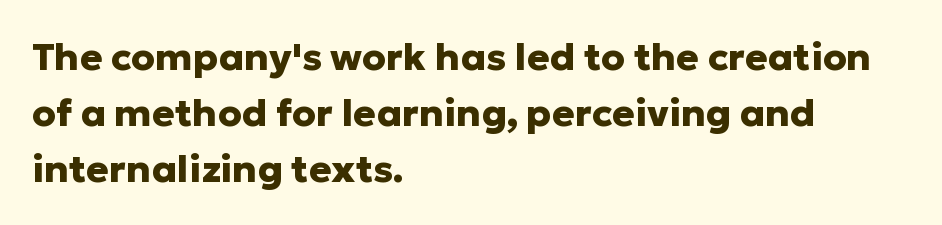
The image shows 38 px heavy sans-serif type, upright; set left-aligned, normal line spacing (1.47x), normal letter spacing, not underlined; low stroke contrast and a medium x-height.
